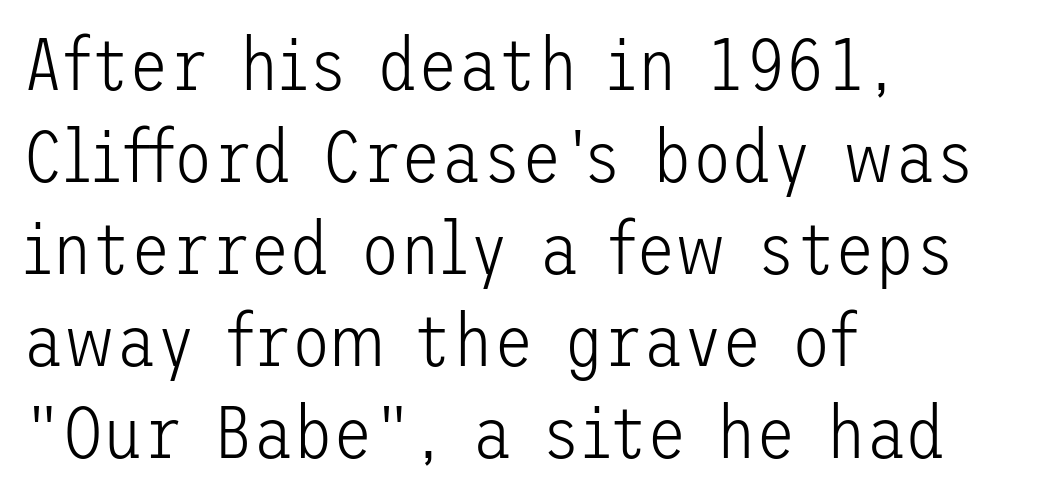
Q: Is the text bold? A: No.
Q: Is the text italic (slanted)? A: No, it is upright.
Q: Is the typeface a serif or a sans-serif typeface? A: Sans-serif.
Q: Is the text underlined? A: No.
Q: How is the paragraph aligned? A: Left-aligned.
Q: Is the spacing between letters normal or unusually wide? A: Normal.
Q: Is the spacing between lines tight, normal or loose? A: Normal.
Q: Width (condensed, normal, or wide)? A: Normal.
Q: Stroke contrast? A: Low.
Q: x-height? A: Medium.
